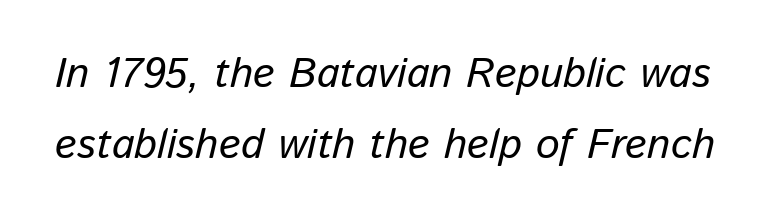
{"italic": "yes", "lean": "right", "slant_degrees": 13, "width": "normal", "stroke_contrast": "low", "x_height": "medium", "monospaced": "no", "underline": "no", "line_spacing": "normal", "line_spacing_ratio": 1.69, "letter_spacing": "normal", "letter_spacing_em": 0.0, "glyph_px": 42}
